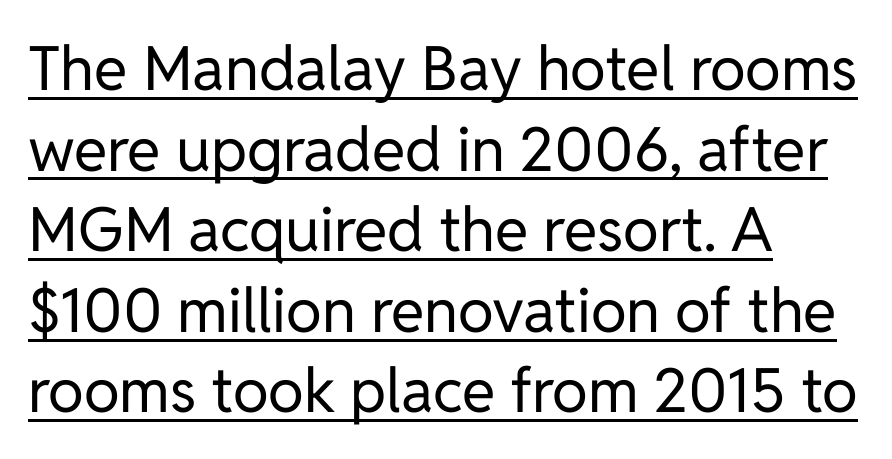
Alignment: flush left. The rendering uses a moderate line-height, typical for paragraphs. This is not heavy type; no bold has been used. Upright lettering throughout.
